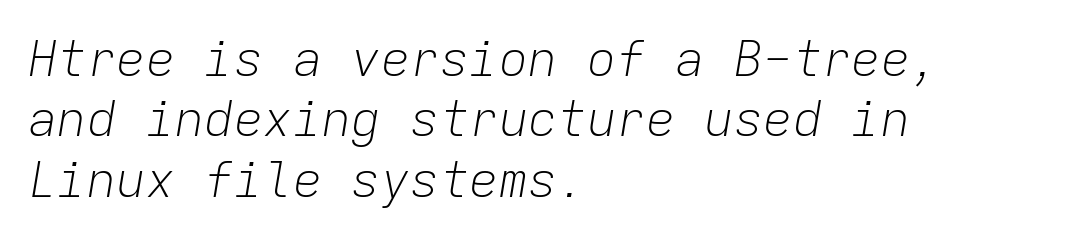
Quick note: underline off. The rendering applies a slant to the glyphs. The setting favours the left margin, as ordinary paragraphs usually do. The font sits on the lighter half of the weight spectrum, regular included.
